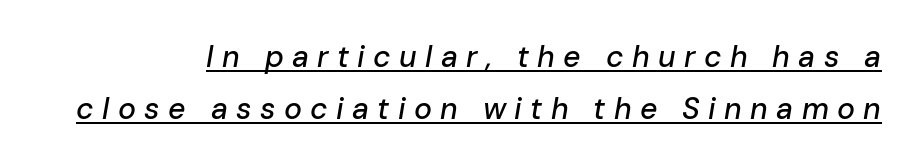
Q: Is the text italic (slanted)? A: Yes, it leans right by about 10 degrees.
Q: Is the text underlined? A: Yes.
Q: Is the spacing between letters normal or unusually wide? A: Unusually wide.
Q: Width (condensed, normal, or wide)? A: Normal.
Q: Stroke contrast? A: Low.
Q: x-height? A: Medium.
Q: Monospaced? A: No.
